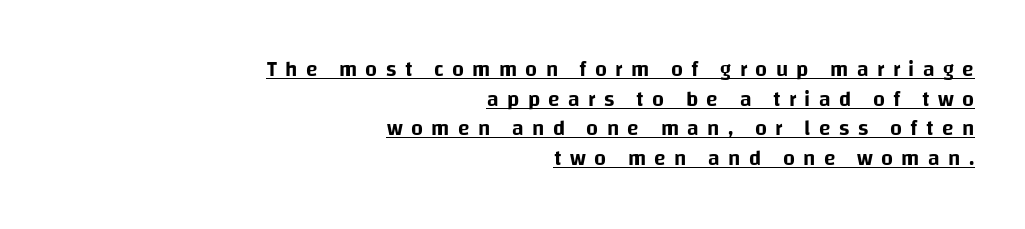
The image shows 21 px text type, upright; set right-aligned, normal line spacing (1.41x), unusually wide letter spacing (+0.4 em), underlined.
